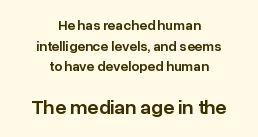
The image shows 20 px text type, upright; set centered, normal line spacing (1.47x), normal letter spacing, not underlined; the second (bottom) block is 1.43x larger.
